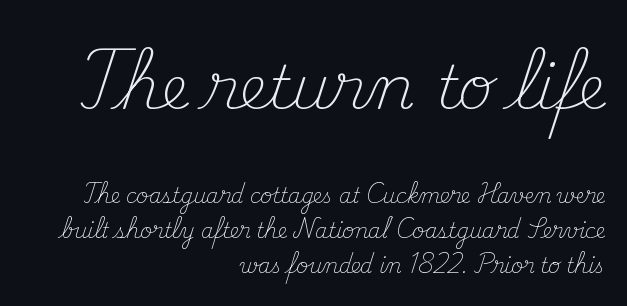
Think of a printed novel: that variable character pitch is what you see here. In CSS terms this would be text-align: right. Serifs: yes, visible at the terminals of the letterforms. Bigger letters appear in the top chunk; the bottom chunk is reduced. The typeface has the unassuming heft of standard copy or less. The gaps between neighbouring characters are ordinary and unremarkable.
